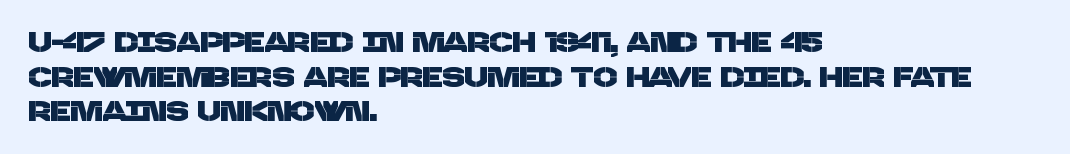
Spacing verdict: proportional, widths tailored to each character. Short note: letters normally spaced. The typeface chosen for these lines omits serifs. Leftover space on each line is placed entirely after the last word. Underlining? Definitely not there.
